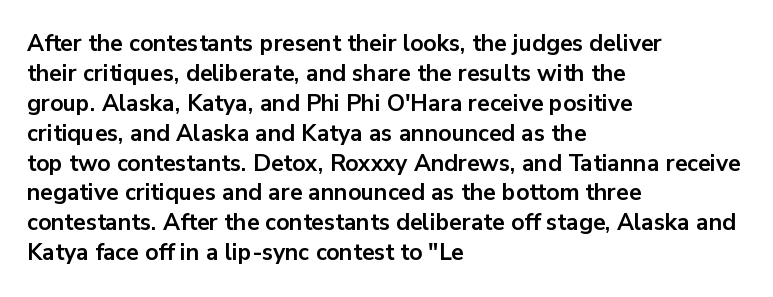
Designer's note — italics off, roman on. Clear beneath every line of the passage. Set as a true bold cut, around the 700 mark. How would I describe the line gaps? Plain and ordinary.
